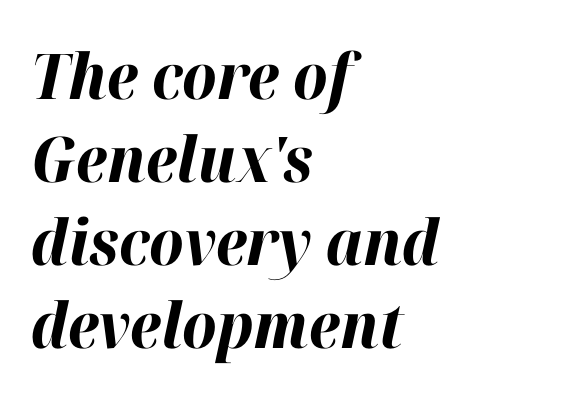
The image shows 63 px bold type, italic (leaning right); set left-aligned, normal line spacing (1.32x), normal letter spacing, not underlined; high stroke contrast and a medium x-height.
